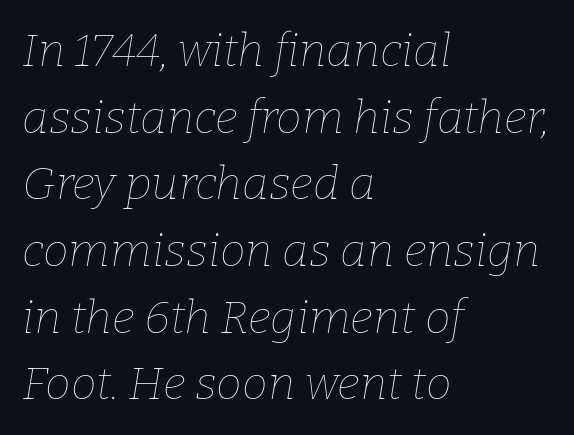
{"italic": "yes", "lean": "right", "slant_degrees": 9, "bold": "no", "weight": "thin", "width": "normal", "stroke_contrast": "low", "x_height": "medium", "monospaced": "no", "underline": "no", "align": "left", "line_spacing": "normal", "line_spacing_ratio": 1.45, "letter_spacing": "normal", "letter_spacing_em": 0.0, "glyph_px": 46}
